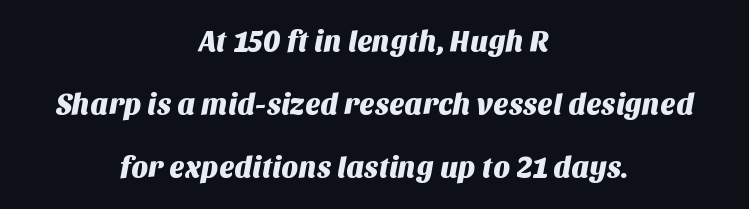
The image shows 29 px sans-serif type; set centered, loose line spacing (2.17x), normal letter spacing, not underlined; medium stroke contrast and a large x-height.
